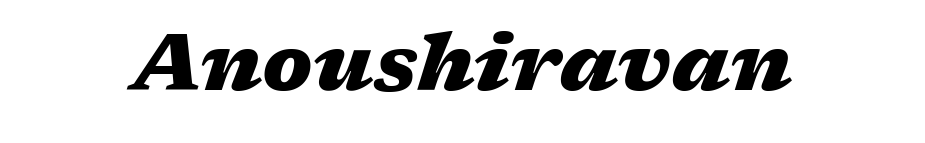
The image shows 80 px heavy, wide type, italic (leaning right); set normal letter spacing, not underlined; medium stroke contrast and a medium x-height.
